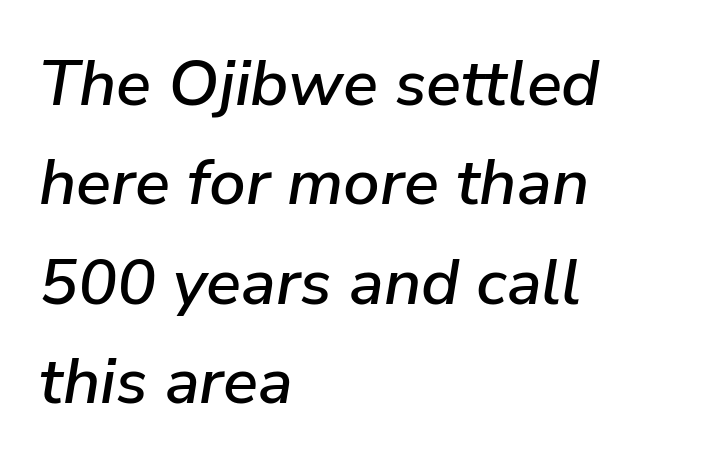
Each row of text sits above clean, open space. There's an unmistakable incline to the writing here. What's the leading like? Ordinary, nothing unusual. The lines are quadded left. Is this a fixed-width face? No — the glyphs have proportional, varying widths.
